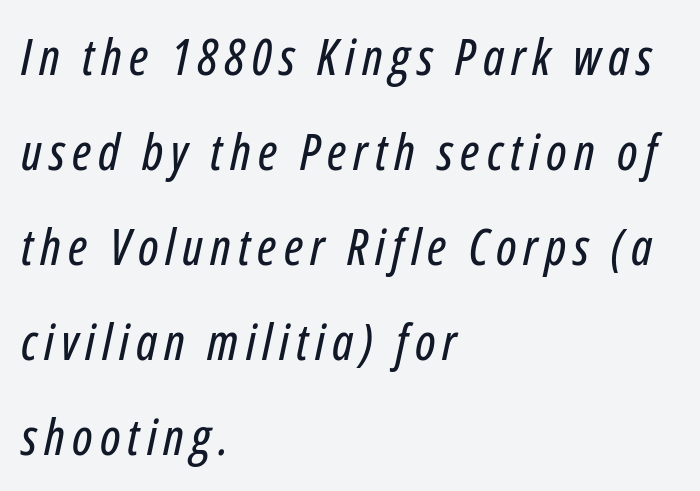
{"italic": "yes", "lean": "right", "slant_degrees": 12, "width": "condensed", "stroke_contrast": "low", "x_height": "medium", "monospaced": "no", "underline": "no", "align": "left", "line_spacing": "loose", "line_spacing_ratio": 1.9, "glyph_px": 50}
